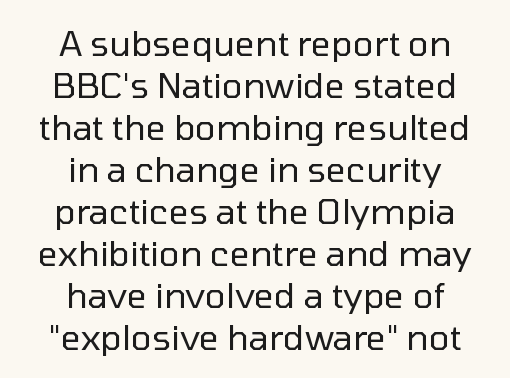
Q: Is the text bold? A: No.
Q: Is the text italic (slanted)? A: No, it is upright.
Q: Is the typeface a serif or a sans-serif typeface? A: Sans-serif.
Q: Is the text underlined? A: No.
Q: How is the paragraph aligned? A: Centered.
Q: Is the spacing between letters normal or unusually wide? A: Normal.
Q: Width (condensed, normal, or wide)? A: Normal.
Q: Stroke contrast? A: Low.
Q: x-height? A: Medium.
Q: Monospaced? A: No.
